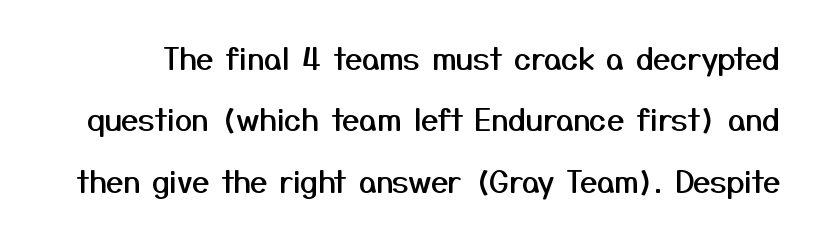
The image shows 31 px sans-serif type, upright; set loose line spacing (1.98x), normal letter spacing, not underlined; medium stroke contrast and a medium x-height.
